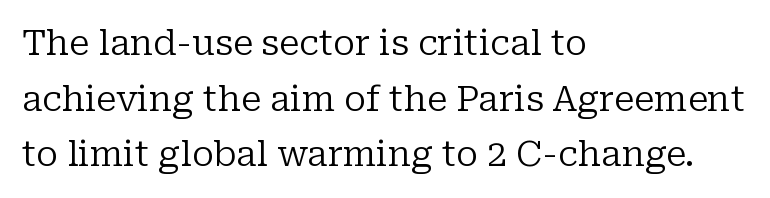
Q: Is the text bold? A: No.
Q: Is the text italic (slanted)? A: No, it is upright.
Q: Is the typeface a serif or a sans-serif typeface? A: Serif.
Q: Is the text underlined? A: No.
Q: How is the paragraph aligned? A: Left-aligned.
Q: Is the spacing between letters normal or unusually wide? A: Normal.
Q: Is the spacing between lines tight, normal or loose? A: Normal.
Q: Width (condensed, normal, or wide)? A: Normal.
Q: Stroke contrast? A: Low.
Q: x-height? A: Medium.
Q: Monospaced? A: No.
